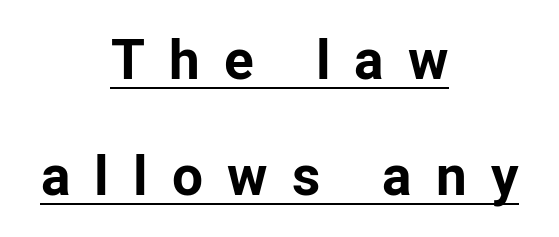
The image shows 55 px bold sans-serif type, upright; set centered, loose line spacing (2.11x), unusually wide letter spacing (+0.44 em), underlined; low stroke contrast and a medium x-height.
